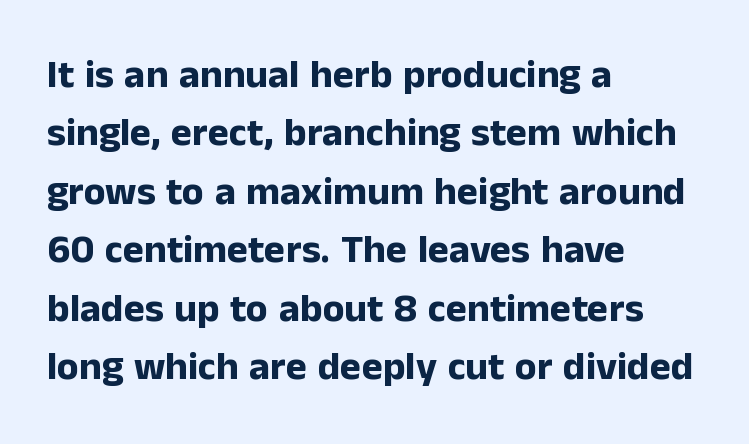
Q: Is the text bold? A: Yes.
Q: Is the text italic (slanted)? A: No, it is upright.
Q: Is the typeface a serif or a sans-serif typeface? A: Sans-serif.
Q: Is the text underlined? A: No.
Q: How is the paragraph aligned? A: Left-aligned.
Q: Is the spacing between letters normal or unusually wide? A: Normal.
Q: Is the spacing between lines tight, normal or loose? A: Normal.
Q: Width (condensed, normal, or wide)? A: Normal.
Q: Stroke contrast? A: Low.
Q: x-height? A: Medium.
Q: Monospaced? A: No.
